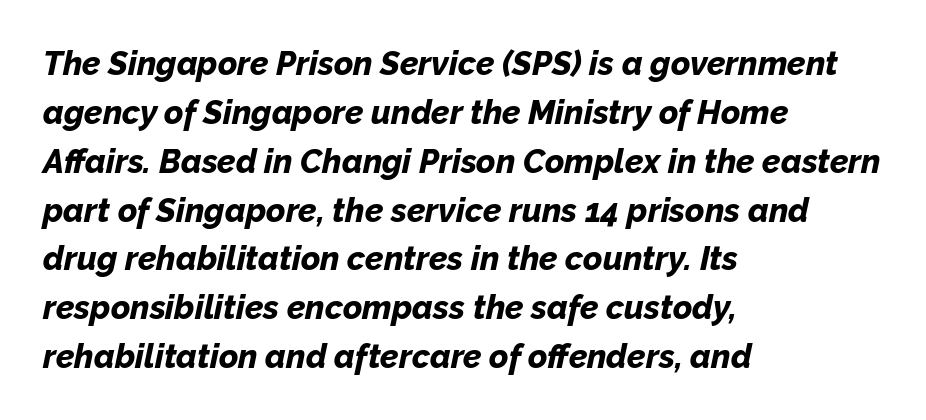
The image shows 33 px bold type, italic (leaning right); set left-aligned, normal line spacing (1.48x), normal letter spacing, not underlined; low stroke contrast and a medium x-height.
